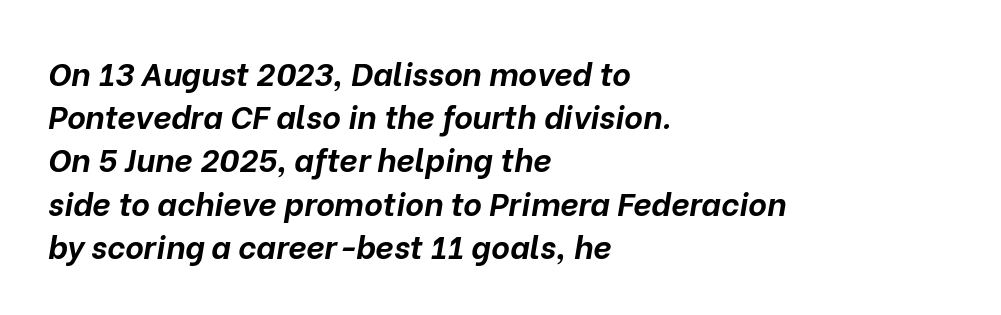
{"italic": "yes", "lean": "right", "slant_degrees": 10, "bold": "yes", "weight": "bold", "width": "normal", "stroke_contrast": "low", "x_height": "medium", "monospaced": "no", "underline": "no", "align": "left", "line_spacing": "normal", "line_spacing_ratio": 1.35, "letter_spacing": "normal", "letter_spacing_em": 0.0, "glyph_px": 32}
